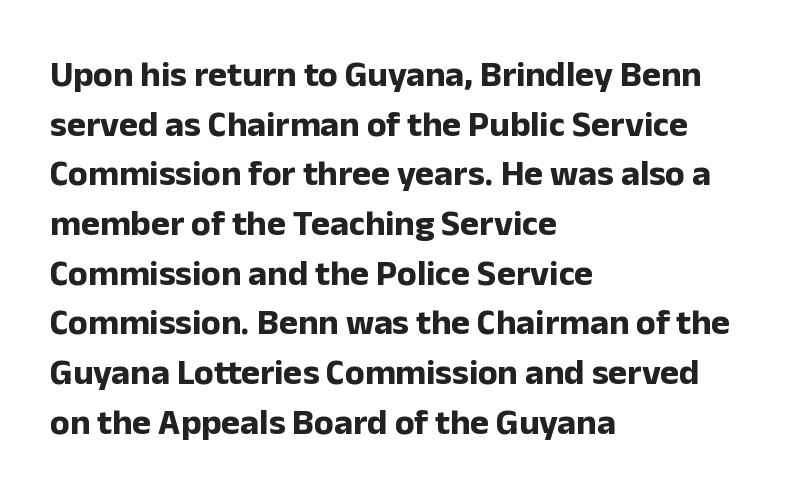
{"serif": "no", "italic": "no", "bold": "yes", "weight": "bold", "width": "normal", "stroke_contrast": "low", "x_height": "medium", "monospaced": "no", "underline": "no", "align": "left", "line_spacing": "normal", "line_spacing_ratio": 1.38, "letter_spacing": "normal", "letter_spacing_em": 0.0, "glyph_px": 36}
